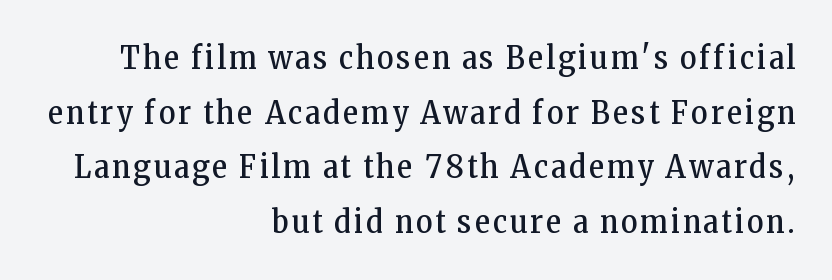
{"serif": "yes", "italic": "no", "bold": "no", "weight": "regular", "width": "condensed", "stroke_contrast": "low", "x_height": "medium", "monospaced": "no", "underline": "no", "align": "right", "line_spacing_ratio": 1.71, "glyph_px": 32}
